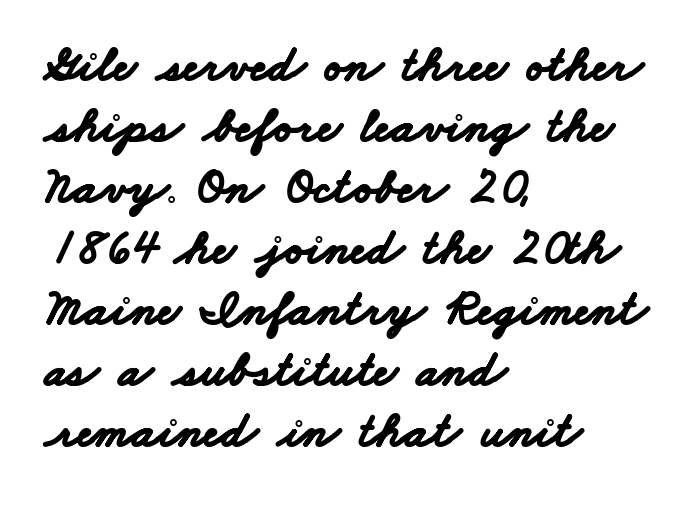
The characters look thick and weighty, a clear bold. This sample uses plain, unmodified letter spacing. The passage is arranged the way most books set body copy — flush left. Has an underline been added? It has not. You could not count columns in this text — the font is proportionally spaced.
